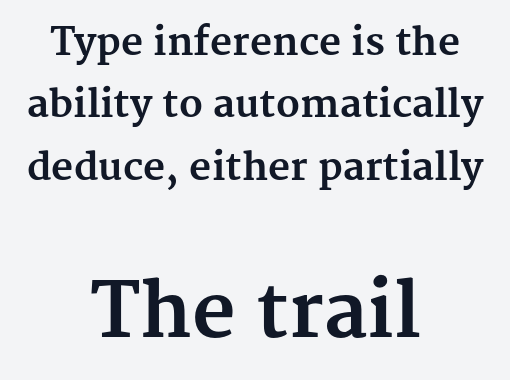
This sample has the flowing, uneven cadence of proportional lettering. Vertically, the passage feels balanced, rows spaced as you'd expect. Character size in the trailing block exceeds that of the leading block. The passage is arranged like a title page — every line centered. Small tapered or slab feet sit at the stroke ends, so this counts as serif.
